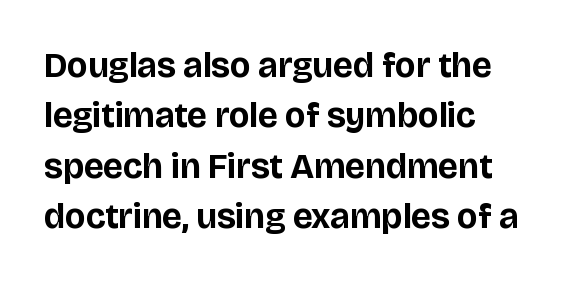
{"serif": "no", "italic": "no", "bold": "yes", "weight": "bold", "width": "normal", "stroke_contrast": "low", "x_height": "large", "monospaced": "no", "underline": "no", "line_spacing": "normal", "line_spacing_ratio": 1.44, "letter_spacing": "normal", "letter_spacing_em": 0.0, "glyph_px": 35}
